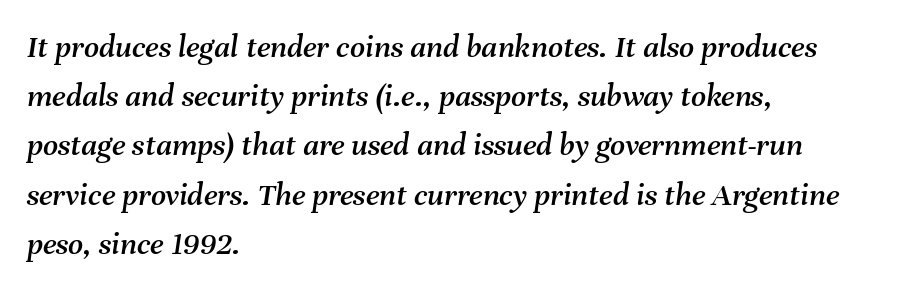
{"italic": "yes", "lean": "right", "slant_degrees": 8, "width": "normal", "stroke_contrast": "medium", "x_height": "medium", "monospaced": "no", "underline": "no", "align": "left", "line_spacing": "normal", "line_spacing_ratio": 1.49, "letter_spacing": "normal", "letter_spacing_em": 0.0, "glyph_px": 33}
